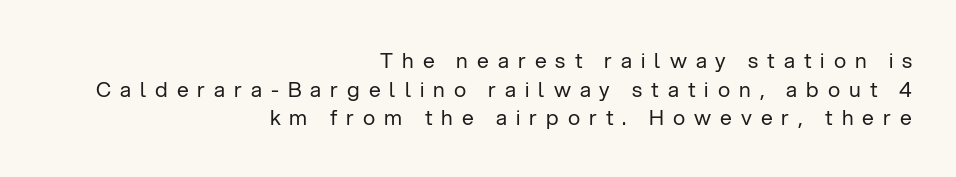
The image shows 21 px text type, upright; set right-aligned, normal line spacing (1.36x), unusually wide letter spacing (+0.43 em), not underlined.
